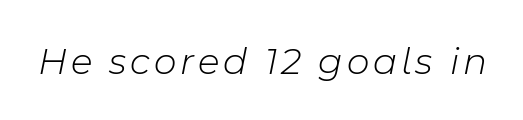
Q: Is the text bold? A: No.
Q: Is the text italic (slanted)? A: Yes, it leans right by about 11 degrees.
Q: Is the text underlined? A: No.
Q: Width (condensed, normal, or wide)? A: Normal.
Q: Stroke contrast? A: Low.
Q: x-height? A: Medium.
Q: Monospaced? A: No.
